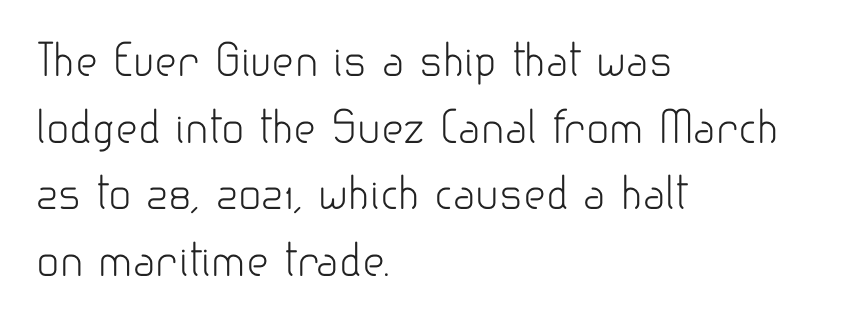
The image shows 43 px light sans-serif type, upright; set left-aligned, normal line spacing (1.55x), normal letter spacing, not underlined; low stroke contrast and a small x-height.
